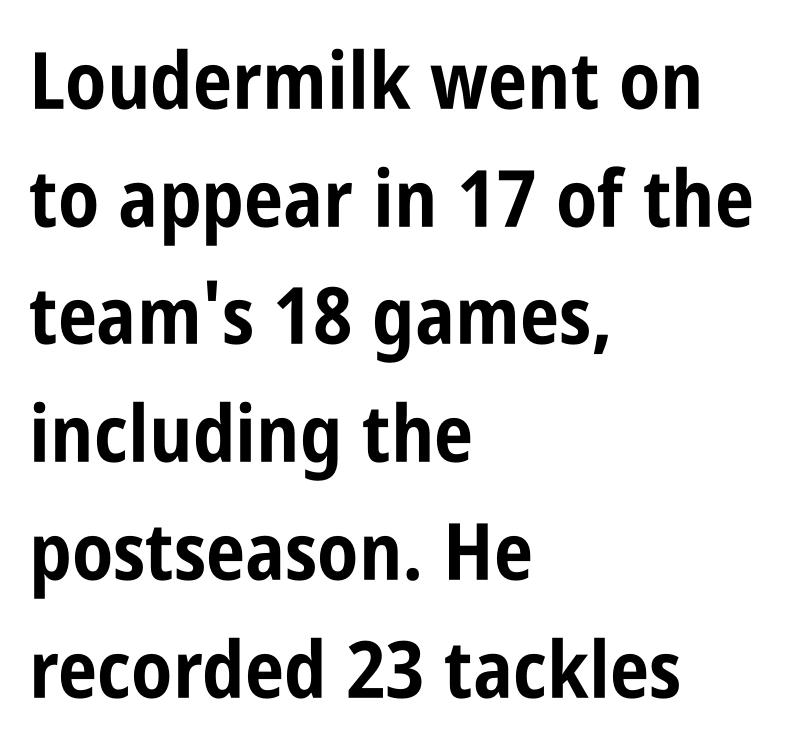
The text was rendered using a sans face with plain stroke endings. Compared with an ordinary text face, these strokes are far heavier — a full bold. The face used here is proportionally spaced, like ordinary book or web type. The designer left line spacing at the default. If you drew a line through each stem, it would be perfectly vertical. Descenders hang freely into open space.
